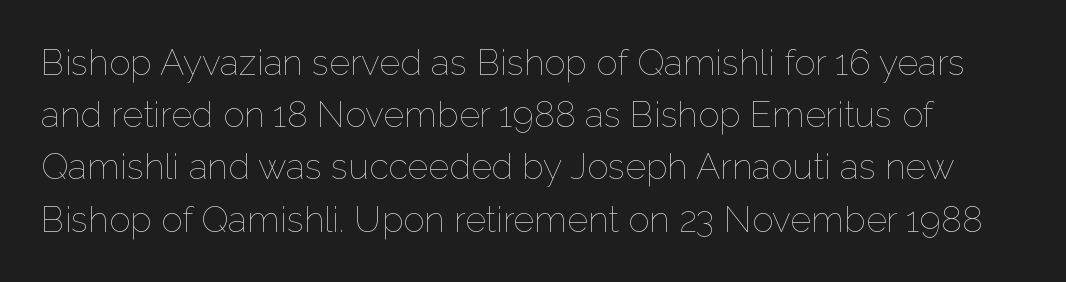
The image shows 36 px thin type, upright; set normal line spacing (1.45x), normal letter spacing, not underlined; low stroke contrast and a medium x-height.
